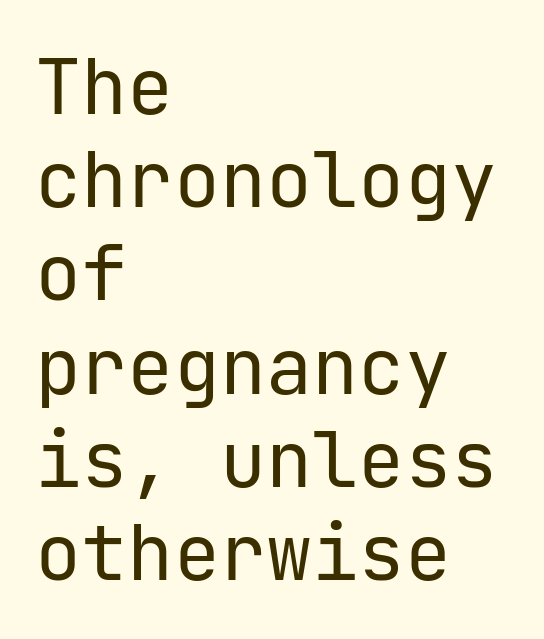
Q: Is the text bold? A: No.
Q: Is the text italic (slanted)? A: No, it is upright.
Q: Is the typeface a serif or a sans-serif typeface? A: Sans-serif.
Q: Is the text underlined? A: No.
Q: How is the paragraph aligned? A: Left-aligned.
Q: Is the spacing between letters normal or unusually wide? A: Normal.
Q: Width (condensed, normal, or wide)? A: Normal.
Q: Stroke contrast? A: Low.
Q: x-height? A: Medium.
